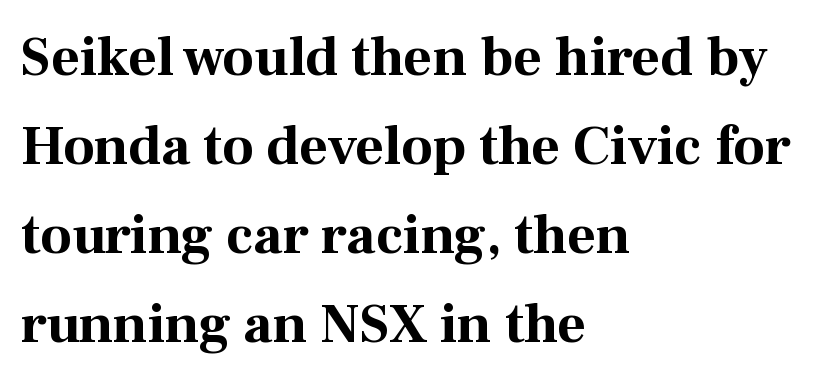
Q: Is the text bold? A: Yes.
Q: Is the text italic (slanted)? A: No, it is upright.
Q: Is the typeface a serif or a sans-serif typeface? A: Serif.
Q: Is the text underlined? A: No.
Q: How is the paragraph aligned? A: Left-aligned.
Q: Is the spacing between letters normal or unusually wide? A: Normal.
Q: Is the spacing between lines tight, normal or loose? A: Normal.
Q: Width (condensed, normal, or wide)? A: Normal.
Q: Stroke contrast? A: Medium.
Q: x-height? A: Medium.
Q: Monospaced? A: No.
